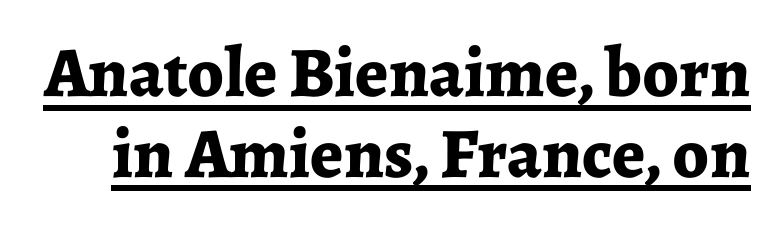
Q: Is the text bold? A: Yes.
Q: Is the text italic (slanted)? A: No, it is upright.
Q: Is the typeface a serif or a sans-serif typeface? A: Serif.
Q: Is the text underlined? A: Yes.
Q: Is the spacing between letters normal or unusually wide? A: Normal.
Q: Is the spacing between lines tight, normal or loose? A: Tight.
Q: Width (condensed, normal, or wide)? A: Normal.
Q: Stroke contrast? A: Low.
Q: x-height? A: Medium.
Q: Monospaced? A: No.
